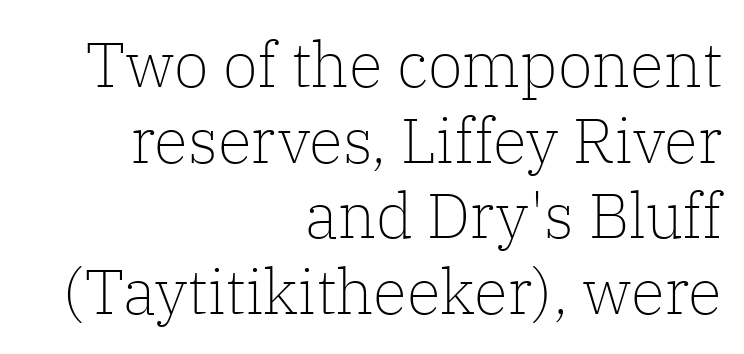
{"serif": "yes", "italic": "no", "bold": "no", "weight": "light", "width": "normal", "stroke_contrast": "low", "x_height": "medium", "monospaced": "no", "underline": "no", "align": "right", "line_spacing_ratio": 1.2, "letter_spacing": "normal", "letter_spacing_em": 0.0, "glyph_px": 63}
